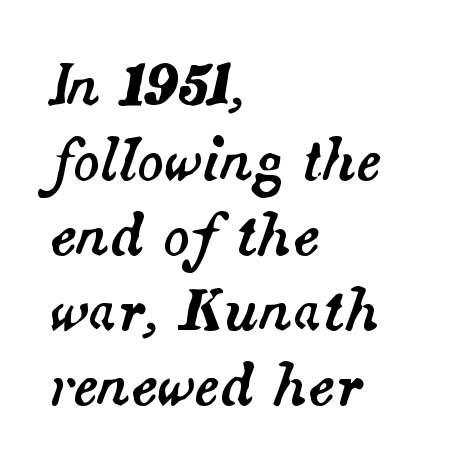
{"italic": "yes", "lean": "right", "slant_degrees": 14, "width": "normal", "stroke_contrast": "medium", "x_height": "small", "monospaced": "no", "underline": "no", "align": "left", "line_spacing": "normal", "line_spacing_ratio": 1.34, "letter_spacing": "normal", "letter_spacing_em": 0.0, "glyph_px": 56}
